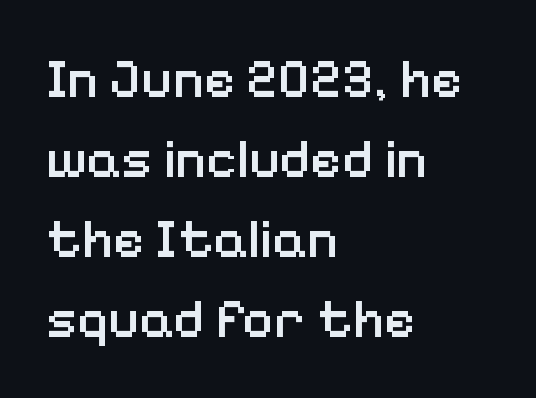
Q: Is the text bold? A: Semi-bold.
Q: Is the text italic (slanted)? A: No, it is upright.
Q: Is the typeface a serif or a sans-serif typeface? A: Sans-serif.
Q: Is the text underlined? A: No.
Q: How is the paragraph aligned? A: Left-aligned.
Q: Is the spacing between letters normal or unusually wide? A: Normal.
Q: Is the spacing between lines tight, normal or loose? A: Normal.
Q: Width (condensed, normal, or wide)? A: Normal.
Q: Stroke contrast? A: Low.
Q: x-height? A: Medium.
Q: Monospaced? A: No.
